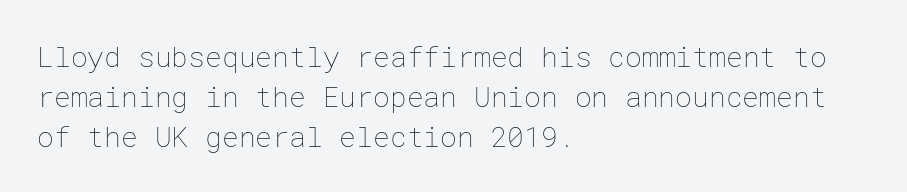
{"italic": "no", "bold": "no", "weight": "thin", "width": "normal", "stroke_contrast": "low", "x_height": "medium", "underline": "no", "align": "left", "line_spacing": "normal", "line_spacing_ratio": 1.42, "letter_spacing": "normal", "letter_spacing_em": 0.0, "glyph_px": 28}
